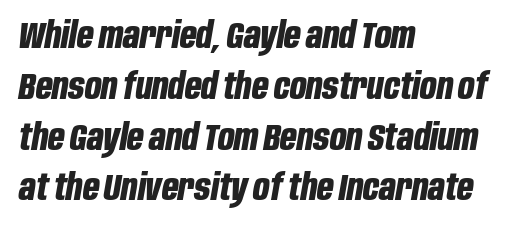
Q: Is the text bold? A: Yes.
Q: Is the text italic (slanted)? A: Yes, it leans right by about 10 degrees.
Q: Is the text underlined? A: No.
Q: How is the paragraph aligned? A: Left-aligned.
Q: Is the spacing between letters normal or unusually wide? A: Normal.
Q: Is the spacing between lines tight, normal or loose? A: Normal.
Q: Width (condensed, normal, or wide)? A: Condensed.
Q: Stroke contrast? A: Low.
Q: x-height? A: Large.
Q: Monospaced? A: No.
